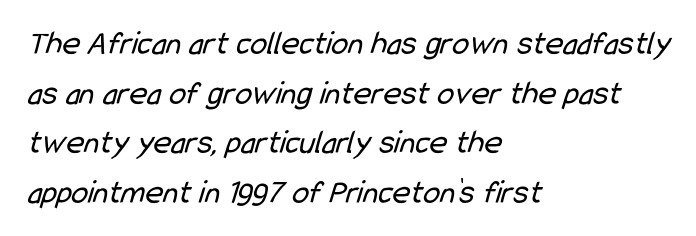
{"serif": "no", "bold": "no", "weight": "regular", "width": "condensed", "stroke_contrast": "low", "x_height": "medium", "monospaced": "no", "underline": "no", "align": "left", "line_spacing": "normal", "line_spacing_ratio": 1.46, "letter_spacing": "normal", "letter_spacing_em": 0.0, "glyph_px": 34}
